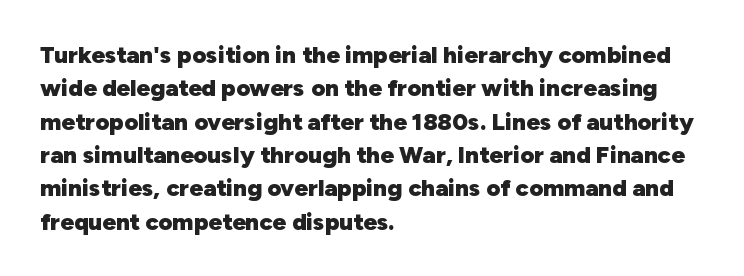
The image shows 24 px bold type, upright; set left-aligned, normal line spacing (1.39x), normal letter spacing, not underlined.
